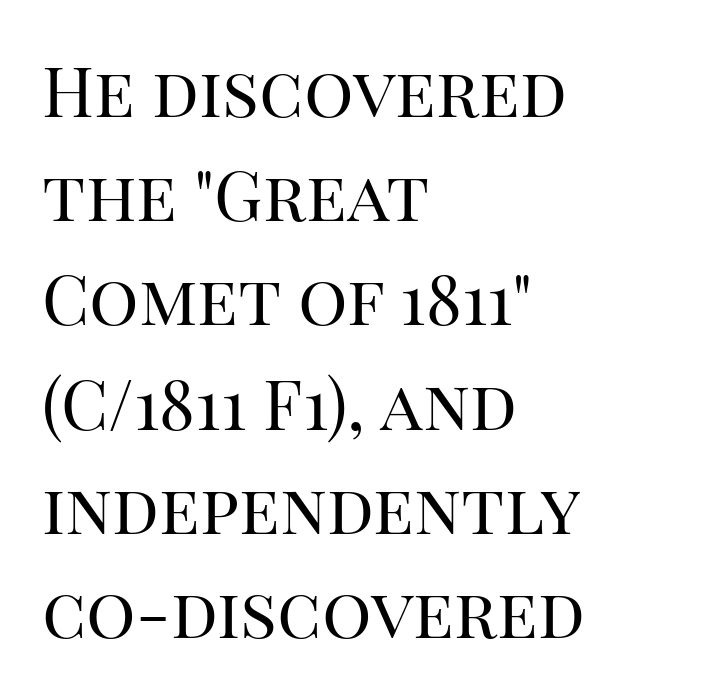
{"serif": "yes", "italic": "no", "bold": "no", "weight": "regular", "width": "normal", "stroke_contrast": "high", "x_height": "large", "monospaced": "no", "underline": "no", "align": "left", "line_spacing": "normal", "line_spacing_ratio": 1.51, "letter_spacing": "normal", "letter_spacing_em": 0.0, "glyph_px": 69}
